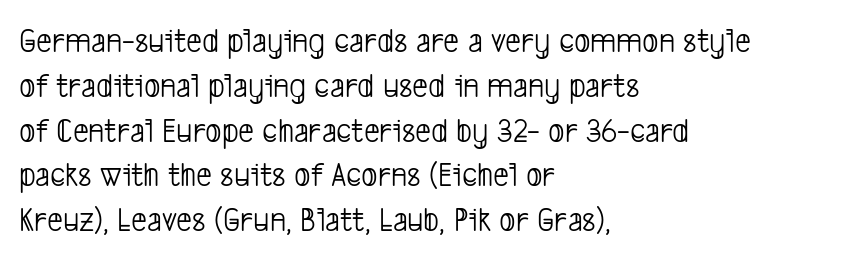
Classification — sans serif. Teacher's note: observe the even left margin — that is flush-left alignment. Short note: letters normally spaced. Any mark beneath the type? The region is blank. A normal amount of white space separates one row of letters from the next. Character widths vary here, with narrow letters taking less room than wide ones.
